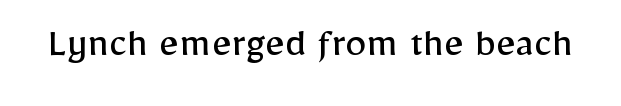
{"serif": "no", "italic": "no", "bold": "no", "weight": "regular", "width": "normal", "stroke_contrast": "low", "x_height": "medium", "monospaced": "no", "underline": "no", "letter_spacing": "normal", "letter_spacing_em": 0.0, "glyph_px": 43}
